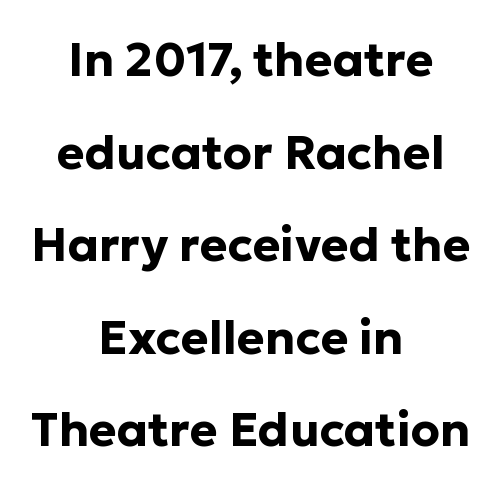
Q: Is the text bold? A: Yes.
Q: Is the text italic (slanted)? A: No, it is upright.
Q: Is the typeface a serif or a sans-serif typeface? A: Sans-serif.
Q: Is the text underlined? A: No.
Q: How is the paragraph aligned? A: Centered.
Q: Is the spacing between letters normal or unusually wide? A: Normal.
Q: Is the spacing between lines tight, normal or loose? A: Loose.
Q: Width (condensed, normal, or wide)? A: Normal.
Q: Stroke contrast? A: Low.
Q: x-height? A: Medium.
Q: Monospaced? A: No.
